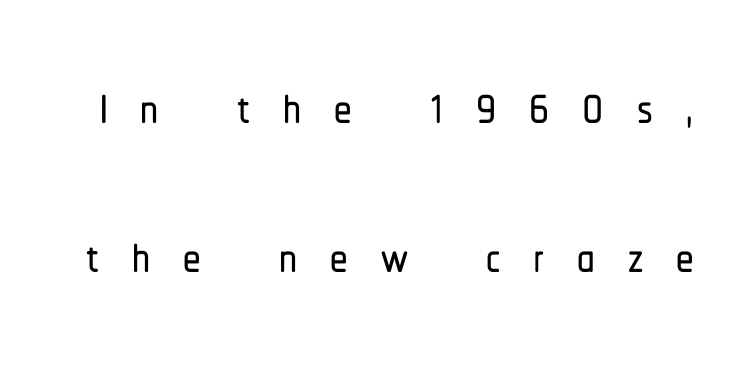
The letters advance in unequal steps, a hallmark of proportional type. Check where the strokes stop: nothing finishes them off — pure sans. Vertical strokes here are truly vertical. Compared with typical paragraphs, the rows here are farther apart.
